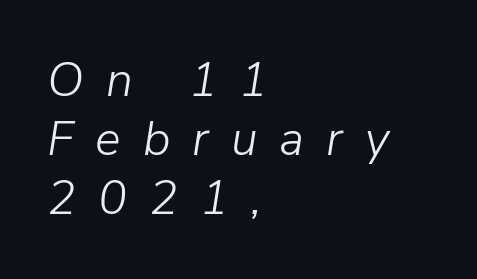
The rendering anchors every line to the left-hand side. Weight: regular or lighter. You could not count columns in this text — the font is proportionally spaced. Each word looks stretched out because of the extra space between its letters.
